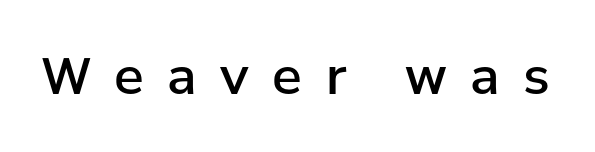
Q: Is the text bold? A: Semi-bold.
Q: Is the text italic (slanted)? A: No, it is upright.
Q: Is the typeface a serif or a sans-serif typeface? A: Sans-serif.
Q: Is the text underlined? A: No.
Q: Is the spacing between letters normal or unusually wide? A: Unusually wide.
Q: Width (condensed, normal, or wide)? A: Normal.
Q: Stroke contrast? A: Low.
Q: x-height? A: Medium.
Q: Monospaced? A: No.
